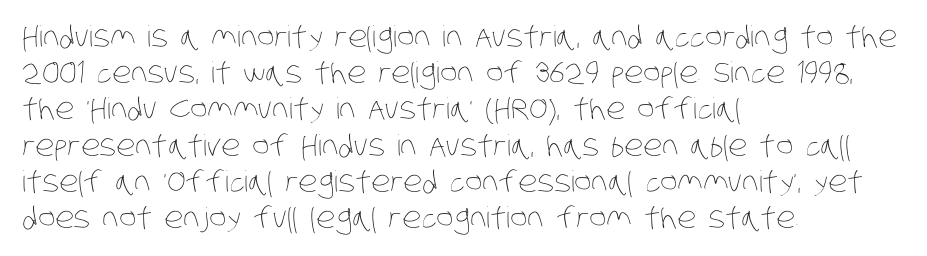
Q: Is the text bold? A: No.
Q: Is the text underlined? A: No.
Q: How is the paragraph aligned? A: Left-aligned.
Q: Is the spacing between letters normal or unusually wide? A: Normal.
Q: Is the spacing between lines tight, normal or loose? A: Normal.
Q: Width (condensed, normal, or wide)? A: Condensed.
Q: Stroke contrast? A: Low.
Q: x-height? A: Large.
Q: Monospaced? A: No.
